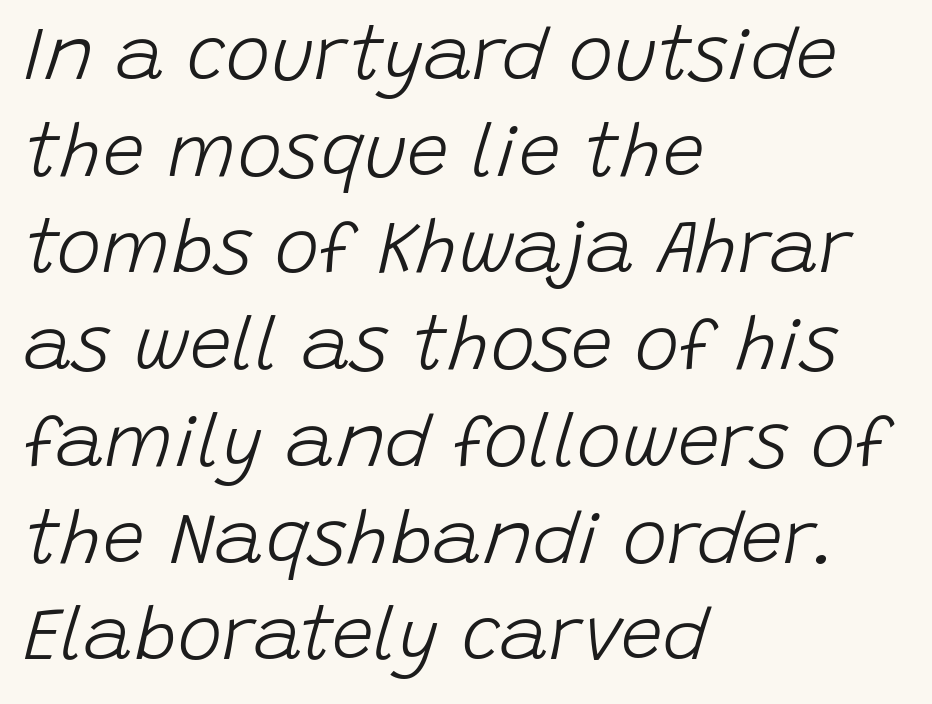
The image shows 75 px light type, italic (leaning right); set left-aligned, normal line spacing (1.29x), normal letter spacing, not underlined; low stroke contrast and a large x-height.
